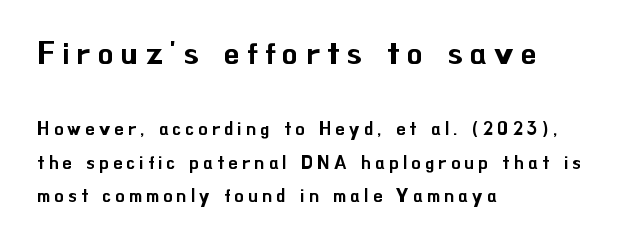
The image shows 31 px sans-serif type, upright; set left-aligned, line spacing 1.86x, unusually wide letter spacing (+0.24 em), not underlined; the first (top) block is 1.72x larger; low stroke contrast and a small x-height.
